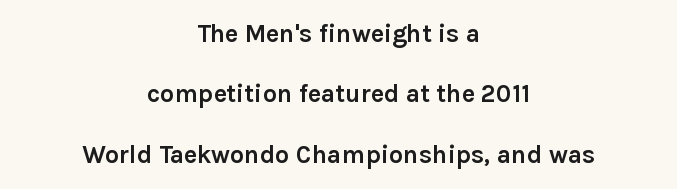
Q: Is the text bold? A: Yes.
Q: Is the text italic (slanted)? A: No, it is upright.
Q: Is the text underlined? A: No.
Q: How is the paragraph aligned? A: Centered.
Q: Is the spacing between letters normal or unusually wide? A: Normal.
Q: Is the spacing between lines tight, normal or loose? A: Loose.
